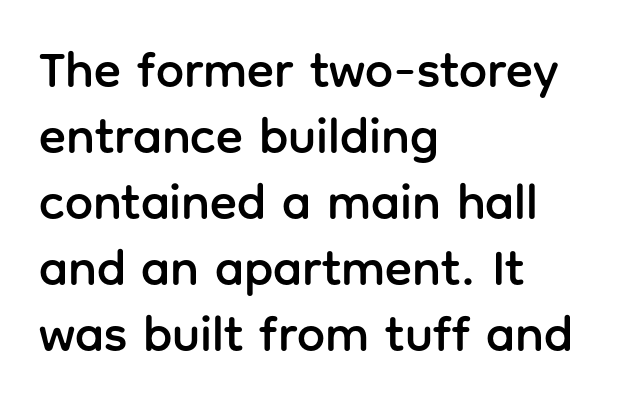
Q: Is the text italic (slanted)? A: No, it is upright.
Q: Is the typeface a serif or a sans-serif typeface? A: Sans-serif.
Q: Is the text underlined? A: No.
Q: How is the paragraph aligned? A: Left-aligned.
Q: Is the spacing between letters normal or unusually wide? A: Normal.
Q: Is the spacing between lines tight, normal or loose? A: Normal.
Q: Width (condensed, normal, or wide)? A: Normal.
Q: Stroke contrast? A: Low.
Q: x-height? A: Medium.
Q: Monospaced? A: No.
